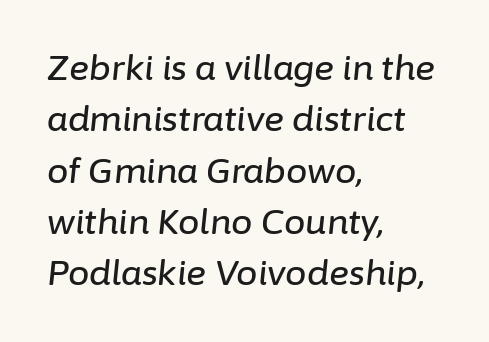
Q: Is the text italic (slanted)? A: Yes, it leans right by about 6 degrees.
Q: Is the text underlined? A: No.
Q: How is the paragraph aligned? A: Left-aligned.
Q: Is the spacing between letters normal or unusually wide? A: Normal.
Q: Is the spacing between lines tight, normal or loose? A: Normal.
Q: Width (condensed, normal, or wide)? A: Normal.
Q: Stroke contrast? A: Low.
Q: x-height? A: Medium.
Q: Monospaced? A: No.
